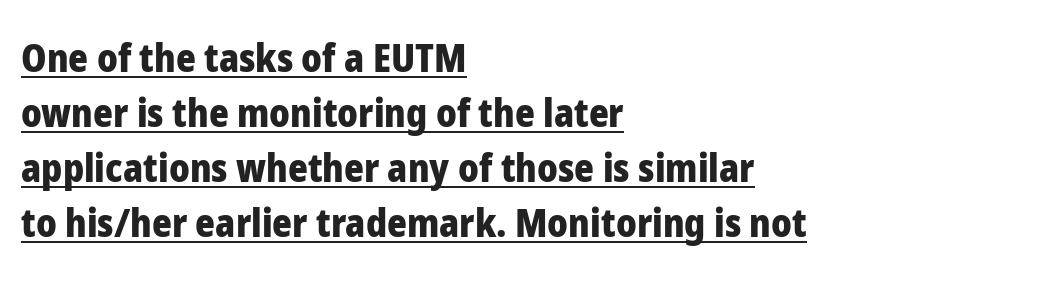
Q: Is the text bold? A: Yes.
Q: Is the text italic (slanted)? A: No, it is upright.
Q: Is the typeface a serif or a sans-serif typeface? A: Sans-serif.
Q: Is the text underlined? A: Yes.
Q: How is the paragraph aligned? A: Left-aligned.
Q: Is the spacing between letters normal or unusually wide? A: Normal.
Q: Is the spacing between lines tight, normal or loose? A: Normal.
Q: Width (condensed, normal, or wide)? A: Normal.
Q: Stroke contrast? A: Low.
Q: x-height? A: Medium.
Q: Monospaced? A: No.
